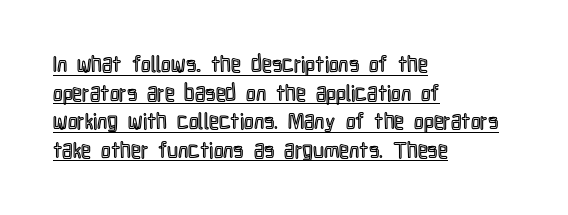
The image shows 22 px text type, upright; set left-aligned, normal line spacing (1.3x), normal letter spacing, underlined.
